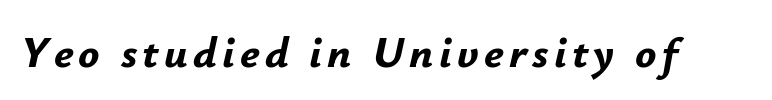
The image shows 44 px bold type, italic (leaning right); set not underlined; low stroke contrast and a small x-height.
